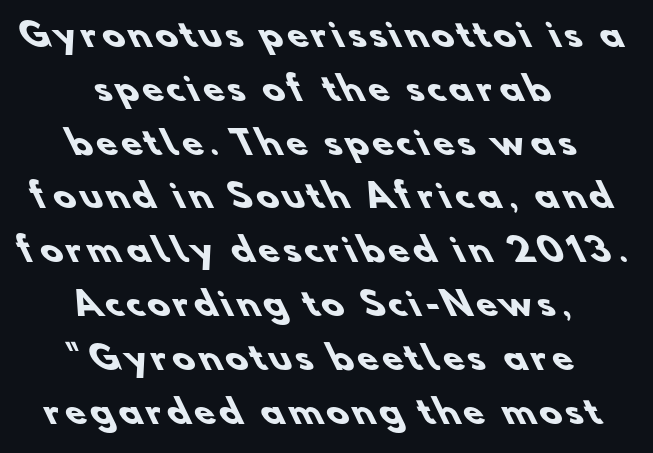
{"serif": "no", "bold": "yes", "weight": "heavy", "width": "normal", "stroke_contrast": "low", "x_height": "small", "monospaced": "no", "underline": "no", "align": "center", "line_spacing": "normal", "line_spacing_ratio": 1.63, "glyph_px": 33}
